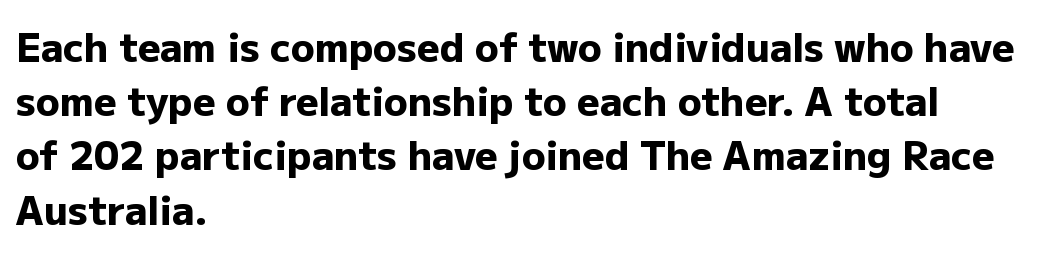
The image shows 39 px heavy sans-serif type, upright; set left-aligned, normal line spacing (1.39x), normal letter spacing, not underlined; low stroke contrast and a medium x-height.
